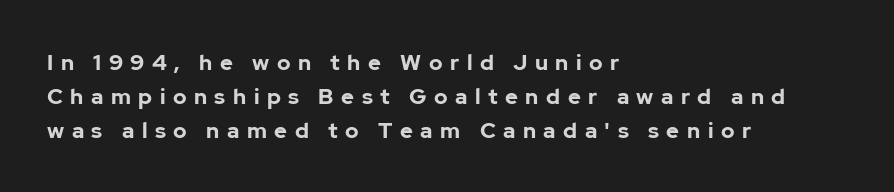
The image shows 22 px bold type, upright; set left-aligned, normal line spacing (1.54x), unusually wide letter spacing (+0.34 em), not underlined.
